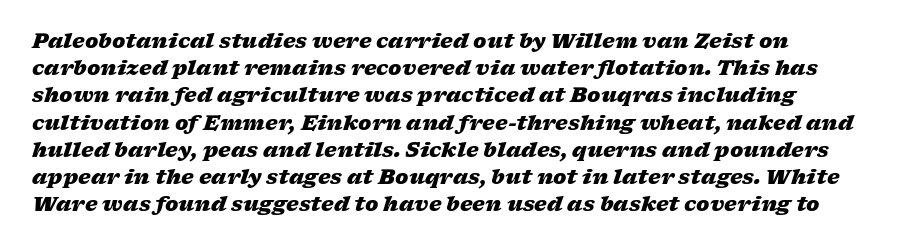
Horizontal bands of white between lines are of average thickness. Letter spacing: default. Observe the lean: these are italic letterforms. The rendering uses a bold face; every stroke is thick and dark. Glance below the letters and you will spot only blank space.
